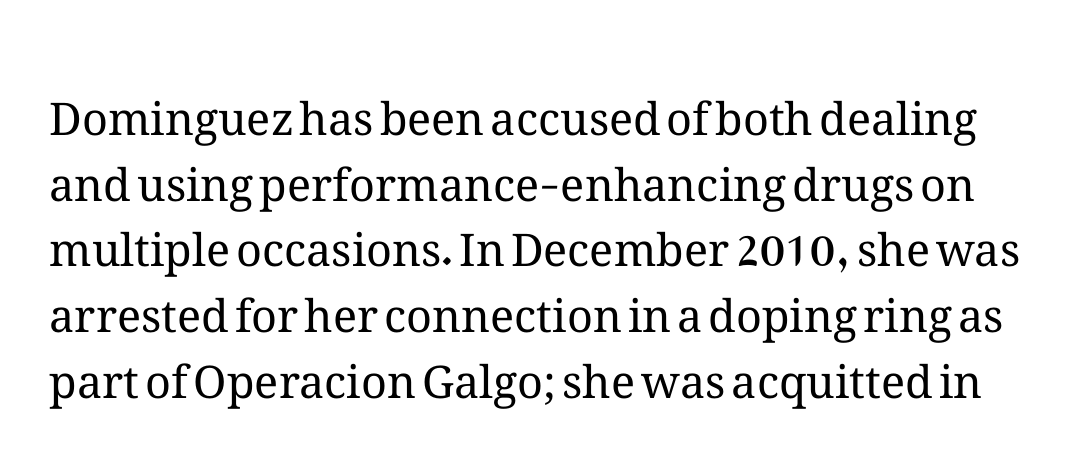
{"italic": "no", "bold": "no", "weight": "regular", "width": "normal", "stroke_contrast": "medium", "x_height": "medium", "monospaced": "no", "underline": "no", "line_spacing": "normal", "line_spacing_ratio": 1.46, "letter_spacing": "normal", "letter_spacing_em": 0.0, "glyph_px": 45}
